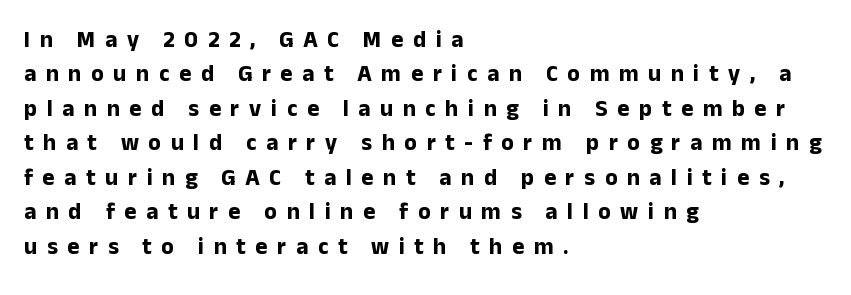
{"italic": "no", "bold": "yes", "underline": "no", "align": "left", "line_spacing": "normal", "line_spacing_ratio": 1.5, "letter_spacing": "wide", "letter_spacing_em": 0.42, "glyph_px": 23}
